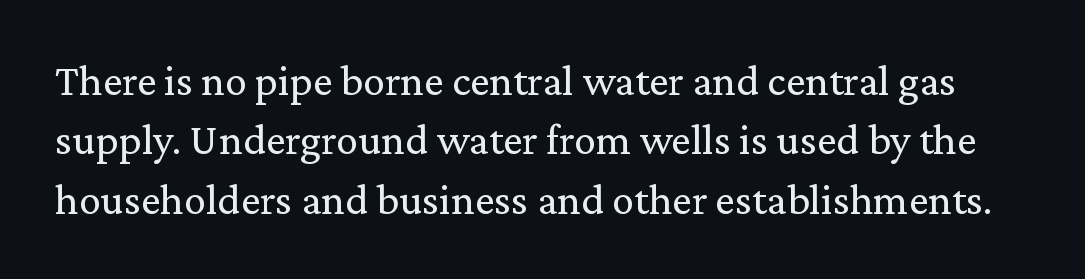
Lines of text with bare space underneath. No heavy texture on the line: the type isn't bold. The passage shown is typed in a proportional face where columns would drift. Does extra space separate the letters? No, they use regular spacing. The letters carry serifs — small finishing strokes at the ends of their stems.
